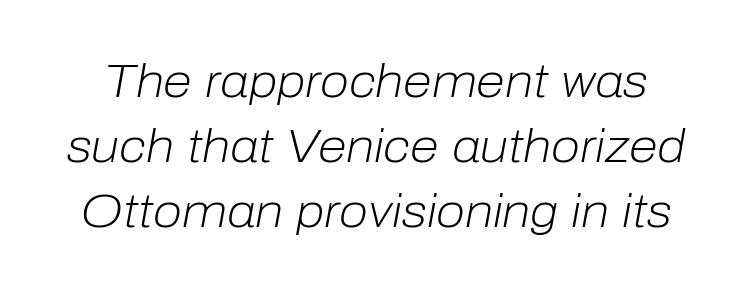
The image shows 47 px light type, italic (leaning right); set normal line spacing (1.38x), normal letter spacing, not underlined; low stroke contrast and a medium x-height.
